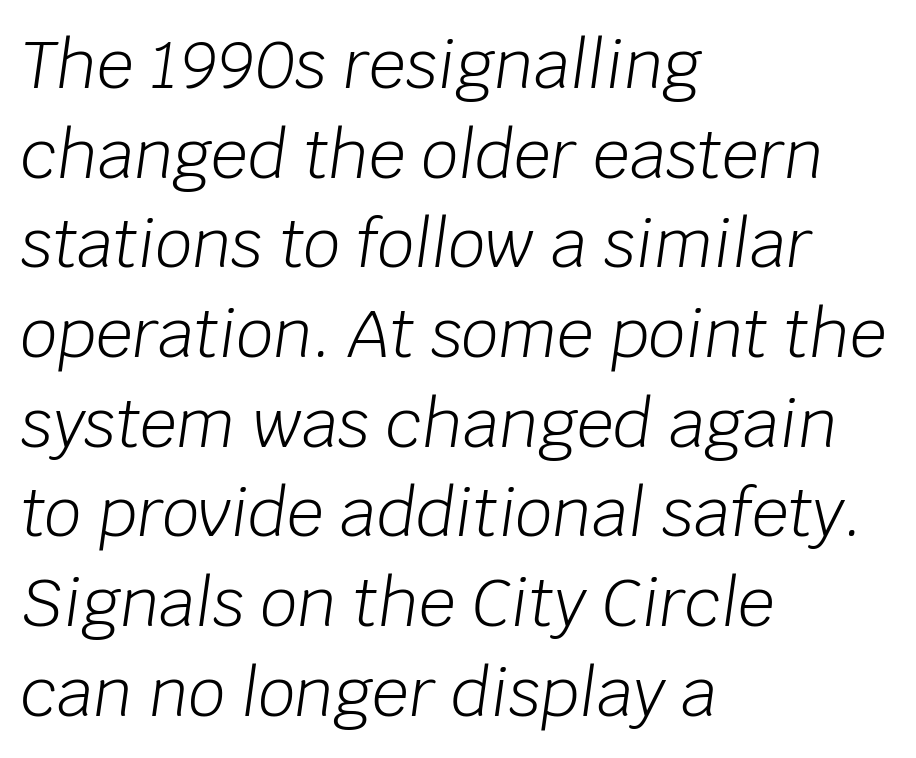
{"italic": "yes", "lean": "right", "slant_degrees": 8, "bold": "no", "weight": "light", "width": "normal", "stroke_contrast": "low", "x_height": "large", "monospaced": "no", "underline": "no", "align": "left", "line_spacing": "normal", "line_spacing_ratio": 1.38, "letter_spacing": "normal", "letter_spacing_em": 0.0, "glyph_px": 65}
